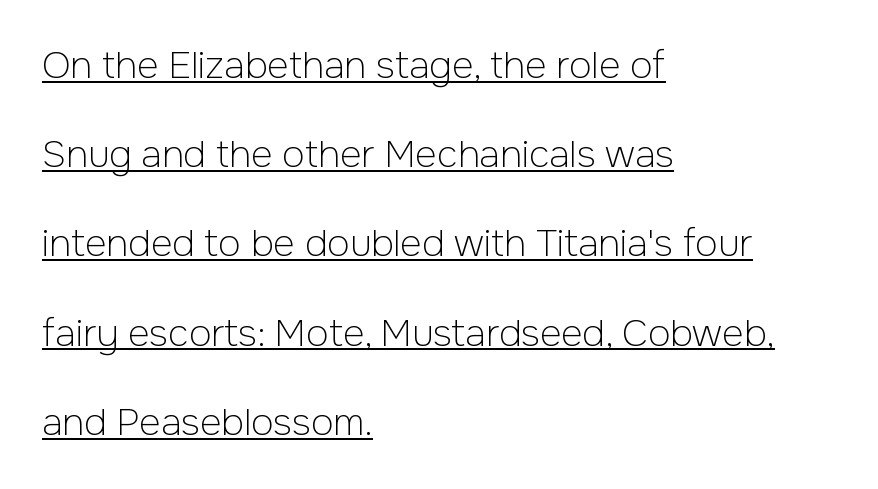
The image shows 37 px light sans-serif type, upright; set left-aligned, loose line spacing (2.41x), normal letter spacing, underlined; low stroke contrast and a medium x-height.
